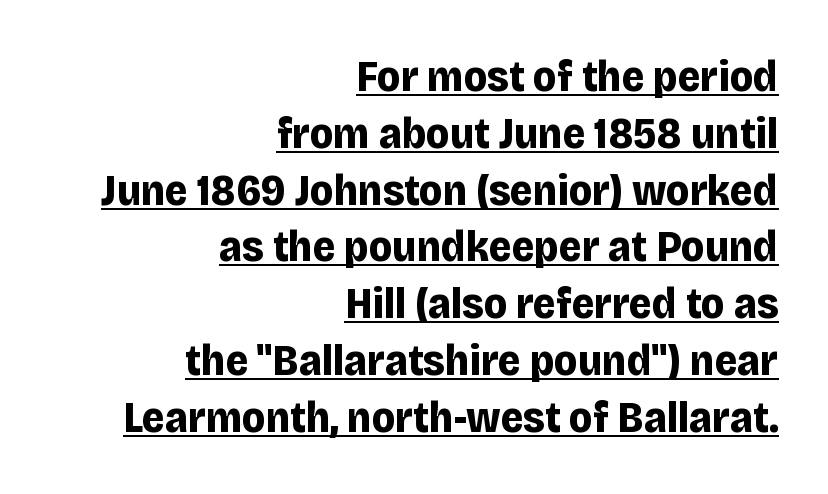
Q: Is the text bold? A: Yes.
Q: Is the text italic (slanted)? A: No, it is upright.
Q: Is the typeface a serif or a sans-serif typeface? A: Sans-serif.
Q: Is the text underlined? A: Yes.
Q: How is the paragraph aligned? A: Right-aligned.
Q: Is the spacing between letters normal or unusually wide? A: Normal.
Q: Is the spacing between lines tight, normal or loose? A: Normal.
Q: Width (condensed, normal, or wide)? A: Normal.
Q: Stroke contrast? A: Low.
Q: x-height? A: Large.
Q: Monospaced? A: No.
